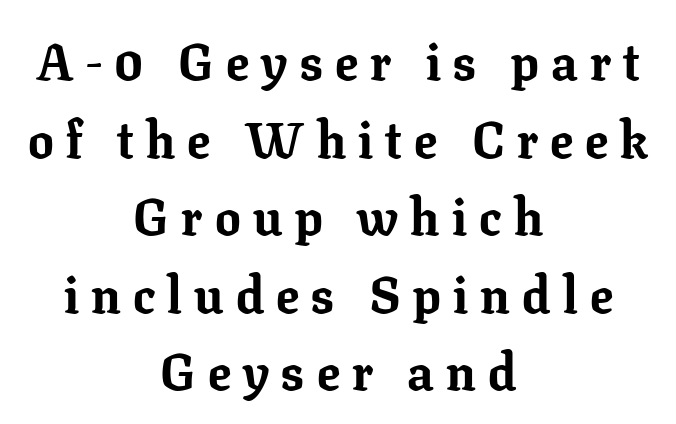
What kind of face is this? One with serifs. The designer left line spacing at the default. The paragraph has two soft edges and a firm central axis. Compared with typical body copy, the letter spacing here is much looser. Characters remain perfectly vertical along every line. The face used here is proportionally spaced, like ordinary book or web type.
